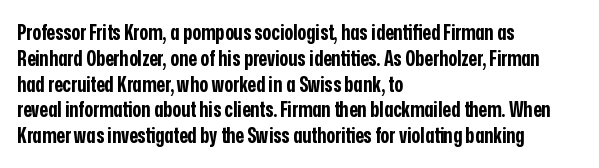
{"italic": "no", "bold": "yes", "underline": "no", "align": "left", "line_spacing_ratio": 1.23, "letter_spacing": "normal", "letter_spacing_em": 0.0, "glyph_px": 21}
